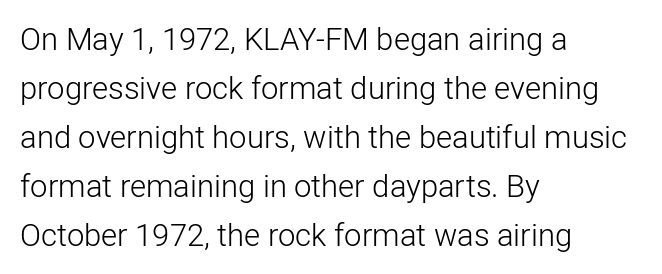
The text block is weighted toward the left margin, trailing off unevenly rightward. Baseline-to-baseline distance is the conventional proportion of letter height. In terms of posture, this sample is upright. Do the characters align in a grid? No, the font is proportional.
